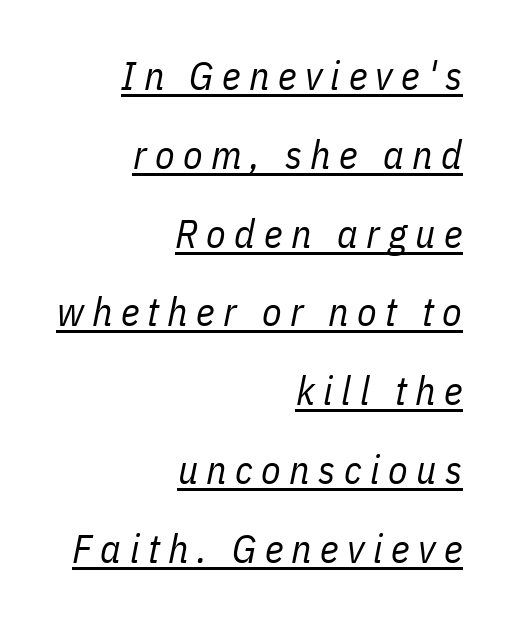
Each letter keeps its own natural width here, so spacing adapts to shape. How would I describe the line gaps? Wide and relaxed. The face used here appears with an underline applied. The glyphs look as if they've been sheared to an angle. The type is letterspaced generously, with wide tracking.
